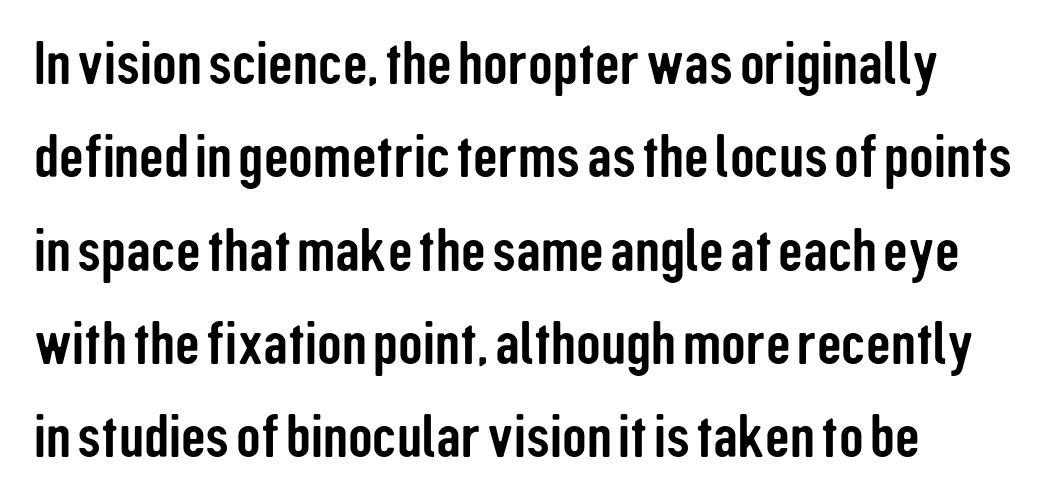
{"serif": "no", "italic": "no", "width": "condensed", "stroke_contrast": "low", "x_height": "medium", "monospaced": "no", "underline": "no", "line_spacing": "normal", "line_spacing_ratio": 1.53, "letter_spacing": "normal", "letter_spacing_em": 0.0, "glyph_px": 61}
